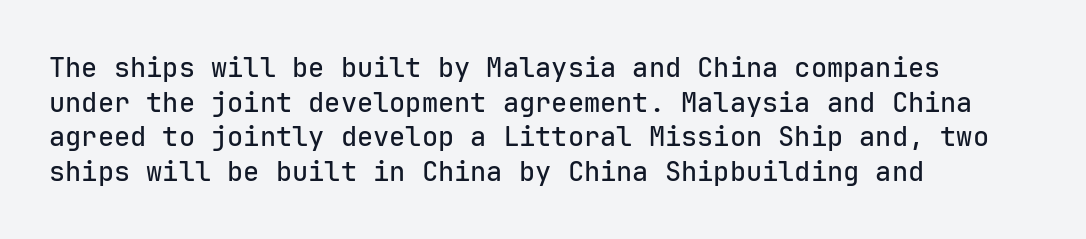
Q: Is the text italic (slanted)? A: No, it is upright.
Q: Is the text underlined? A: No.
Q: How is the paragraph aligned? A: Left-aligned.
Q: Is the spacing between letters normal or unusually wide? A: Normal.
Q: Is the spacing between lines tight, normal or loose? A: Normal.
